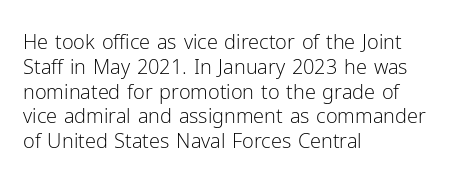
Q: Is the text bold? A: No.
Q: Is the text italic (slanted)? A: No, it is upright.
Q: Is the text underlined? A: No.
Q: How is the paragraph aligned? A: Left-aligned.
Q: Is the spacing between letters normal or unusually wide? A: Normal.
